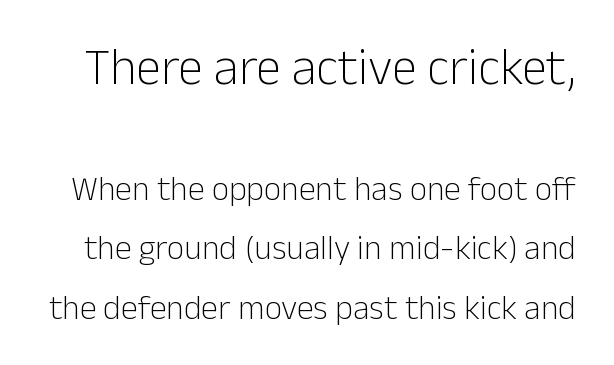
Q: Is the text bold? A: No.
Q: Is the text italic (slanted)? A: No, it is upright.
Q: Is the typeface a serif or a sans-serif typeface? A: Sans-serif.
Q: Is the text underlined? A: No.
Q: Is the spacing between letters normal or unusually wide? A: Normal.
Q: Which block of text is set in a larger size, the first (top) or the second (bottom)? A: The first (top) one.
Q: Width (condensed, normal, or wide)? A: Normal.
Q: Stroke contrast? A: Low.
Q: x-height? A: Medium.
Q: Monospaced? A: No.
